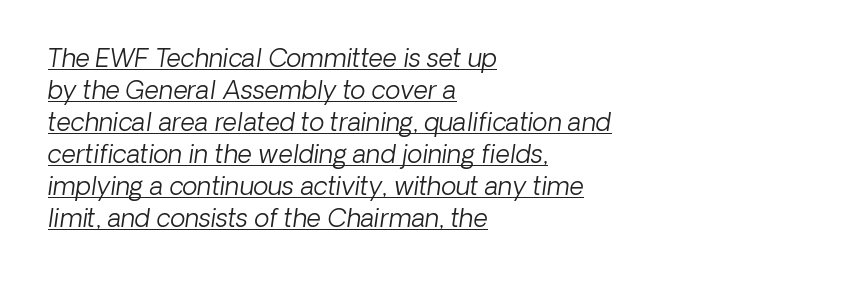
The image shows 25 px text type, italic (leaning right); set left-aligned, normal line spacing (1.28x), normal letter spacing, underlined.
